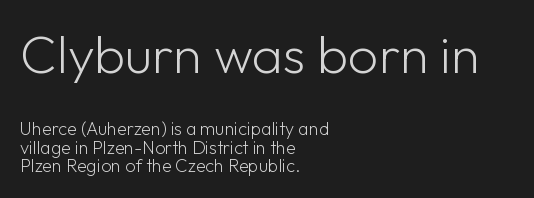
A typesetter would call this leading minimal, almost set solid. Unbolded letterforms with no extra heft. The designer gave the opening block more size than the closing block. Upright lettering throughout. Serif or sans? Sans — the stroke terminals are bare. The lines are quadded left.
